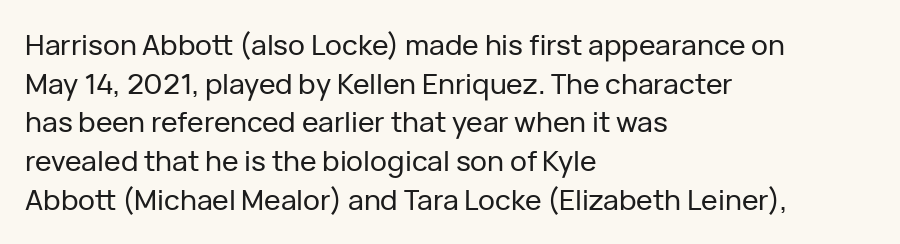
{"serif": "no", "italic": "no", "width": "normal", "stroke_contrast": "low", "x_height": "medium", "monospaced": "no", "underline": "no", "align": "left", "line_spacing": "normal", "line_spacing_ratio": 1.38, "letter_spacing": "normal", "letter_spacing_em": 0.0, "glyph_px": 28}
